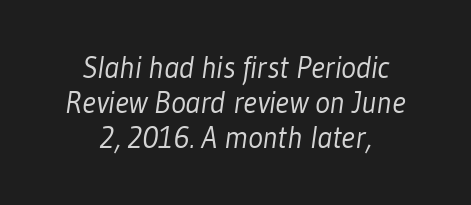
Q: Is the text bold? A: No.
Q: Is the typeface a serif or a sans-serif typeface? A: Sans-serif.
Q: Is the text underlined? A: No.
Q: How is the paragraph aligned? A: Centered.
Q: Is the spacing between letters normal or unusually wide? A: Normal.
Q: Is the spacing between lines tight, normal or loose? A: Tight.
Q: Width (condensed, normal, or wide)? A: Condensed.
Q: Stroke contrast? A: Low.
Q: x-height? A: Medium.
Q: Monospaced? A: No.
